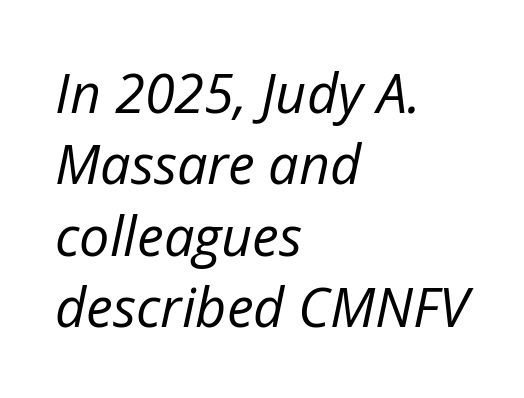
The typesetter chose a ragged-right arrangement here. Vertically, the passage feels balanced, rows spaced as you'd expect. Proportional: the letters do not fall into vertical columns. Standard letterfit; no display-style spreading of the glyphs. Vertical stems look standard width or narrower in stroke.
